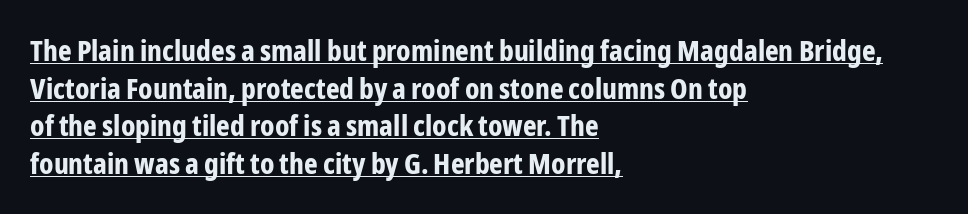
{"serif": "no", "italic": "no", "bold": "yes", "weight": "bold", "width": "condensed", "stroke_contrast": "low", "x_height": "medium", "monospaced": "no", "underline": "yes", "align": "left", "line_spacing": "normal", "line_spacing_ratio": 1.3, "letter_spacing": "normal", "letter_spacing_em": 0.0, "glyph_px": 29}
